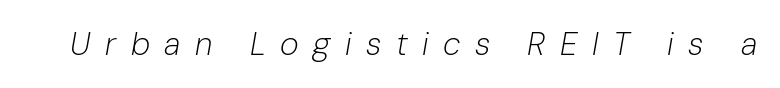
{"italic": "yes", "lean": "right", "slant_degrees": 10, "bold": "no", "weight": "light", "width": "normal", "stroke_contrast": "low", "x_height": "medium", "monospaced": "no", "underline": "no", "letter_spacing": "wide", "letter_spacing_em": 0.45, "glyph_px": 32}
